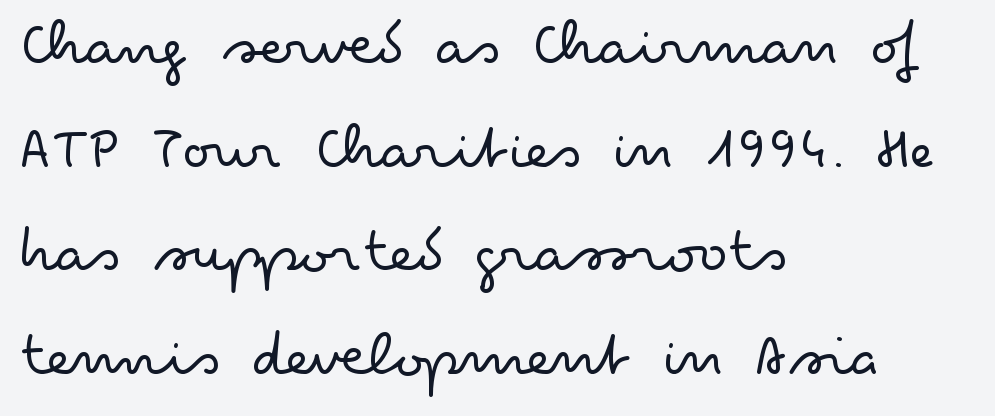
The image shows 66 px light, wide sans-serif type, upright; set left-aligned, normal line spacing (1.57x), normal letter spacing, not underlined; low stroke contrast and a small x-height.
